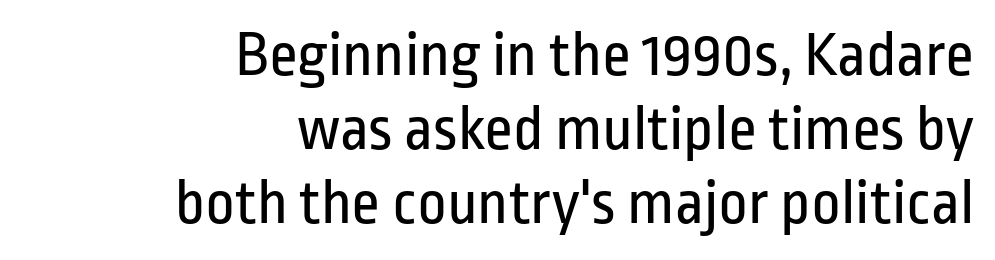
The image shows 64 px regular-weight, condensed sans-serif type, upright; set right-aligned, line spacing 1.16x, normal letter spacing, not underlined; low stroke contrast and a medium x-height.
